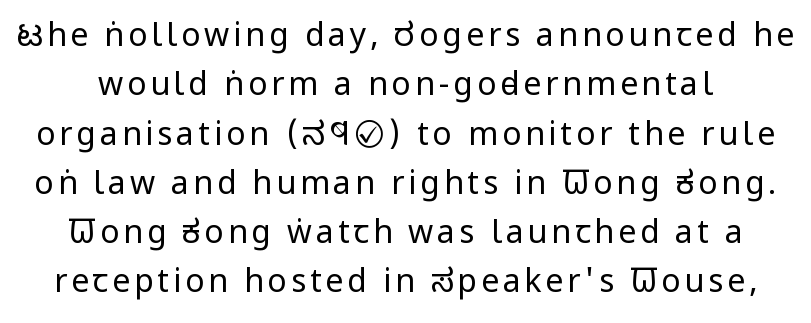
Q: Is the text bold? A: No.
Q: Is the text italic (slanted)? A: No, it is upright.
Q: Is the typeface a serif or a sans-serif typeface? A: Sans-serif.
Q: Is the text underlined? A: No.
Q: Is the spacing between lines tight, normal or loose? A: Normal.
Q: Width (condensed, normal, or wide)? A: Condensed.
Q: Stroke contrast? A: Low.
Q: x-height? A: Large.
Q: Monospaced? A: No.
